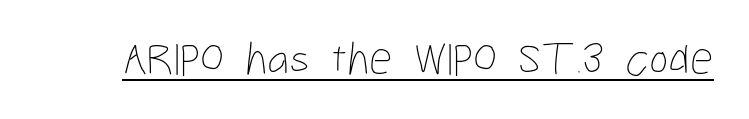
Q: Is the text bold? A: No.
Q: Is the text italic (slanted)? A: No, it is upright.
Q: Is the text underlined? A: Yes.
Q: Is the spacing between letters normal or unusually wide? A: Normal.
Q: Width (condensed, normal, or wide)? A: Condensed.
Q: Stroke contrast? A: Low.
Q: x-height? A: Medium.
Q: Monospaced? A: No.
